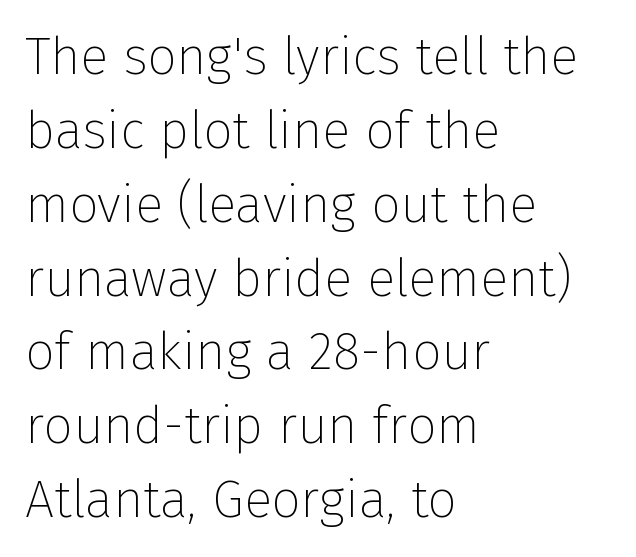
{"serif": "no", "italic": "no", "bold": "no", "weight": "thin", "width": "normal", "stroke_contrast": "low", "x_height": "medium", "monospaced": "no", "underline": "no", "align": "left", "line_spacing": "normal", "line_spacing_ratio": 1.42, "letter_spacing": "normal", "letter_spacing_em": 0.0, "glyph_px": 52}
